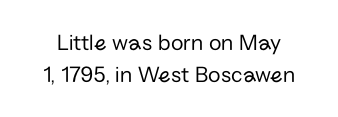
Students, observe: this is what conventionally led text looks like. The face used here is rendered with its standard letterfit. The font's upright variant was chosen for this text. Clear beneath every line of the passage. The letters look calm and open, with moderate or lighter stems.
